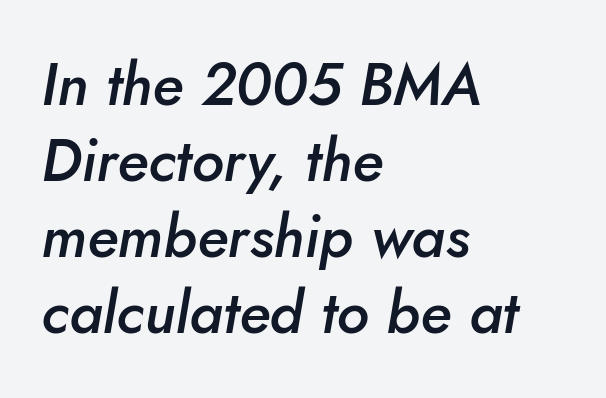
{"italic": "yes", "lean": "right", "slant_degrees": 10, "bold": "semi", "weight": "semibold", "width": "normal", "stroke_contrast": "low", "x_height": "small", "monospaced": "no", "underline": "no", "align": "left", "line_spacing": "normal", "line_spacing_ratio": 1.29, "letter_spacing": "normal", "letter_spacing_em": 0.0, "glyph_px": 59}
